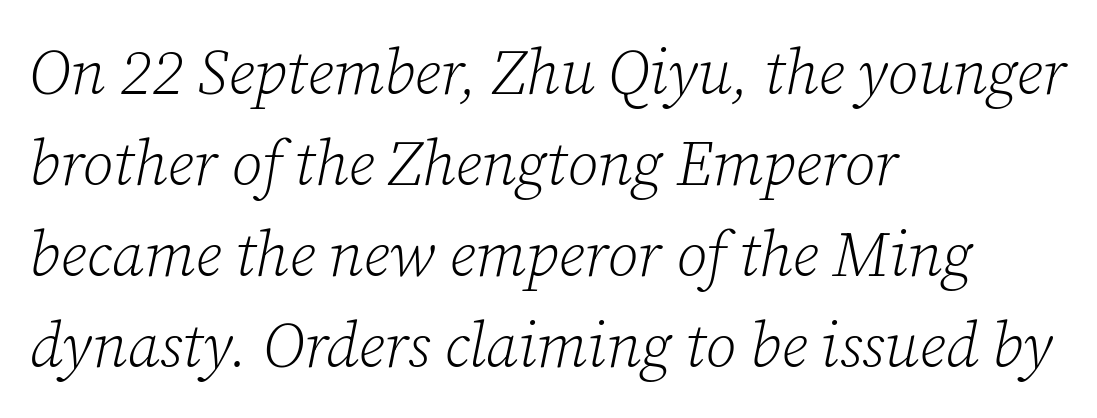
{"serif": "yes", "italic": "yes", "lean": "right", "slant_degrees": 12, "bold": "no", "weight": "light", "width": "normal", "stroke_contrast": "low", "x_height": "medium", "monospaced": "no", "underline": "no", "align": "left", "line_spacing": "normal", "line_spacing_ratio": 1.47, "letter_spacing": "normal", "letter_spacing_em": 0.0, "glyph_px": 62}
